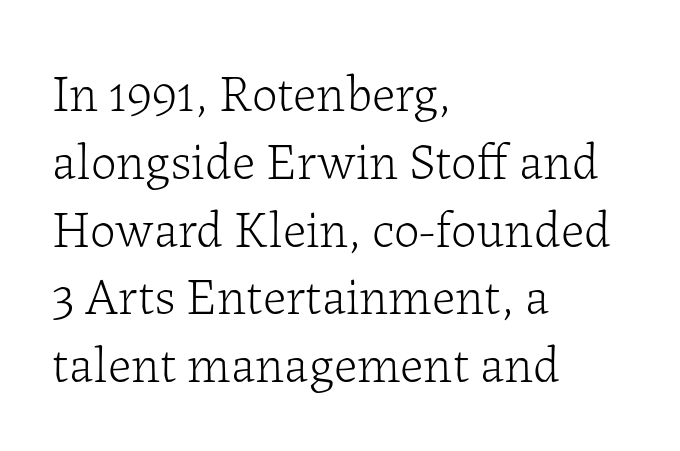
Q: Is the text bold? A: No.
Q: Is the text italic (slanted)? A: No, it is upright.
Q: Is the typeface a serif or a sans-serif typeface? A: Serif.
Q: Is the text underlined? A: No.
Q: How is the paragraph aligned? A: Left-aligned.
Q: Is the spacing between letters normal or unusually wide? A: Normal.
Q: Is the spacing between lines tight, normal or loose? A: Normal.
Q: Width (condensed, normal, or wide)? A: Normal.
Q: Stroke contrast? A: Low.
Q: x-height? A: Medium.
Q: Monospaced? A: No.
